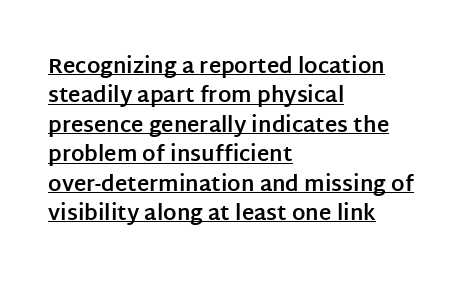
The image shows 21 px bold type, upright; set left-aligned, normal line spacing (1.4x), normal letter spacing, underlined.
